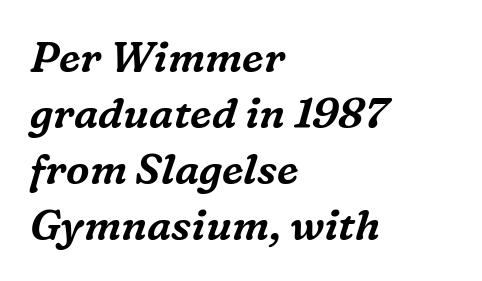
{"serif": "yes", "italic": "yes", "lean": "right", "slant_degrees": 16, "width": "normal", "stroke_contrast": "medium", "x_height": "medium", "monospaced": "no", "underline": "no", "align": "left", "line_spacing": "normal", "line_spacing_ratio": 1.33, "letter_spacing": "normal", "letter_spacing_em": 0.0, "glyph_px": 42}
